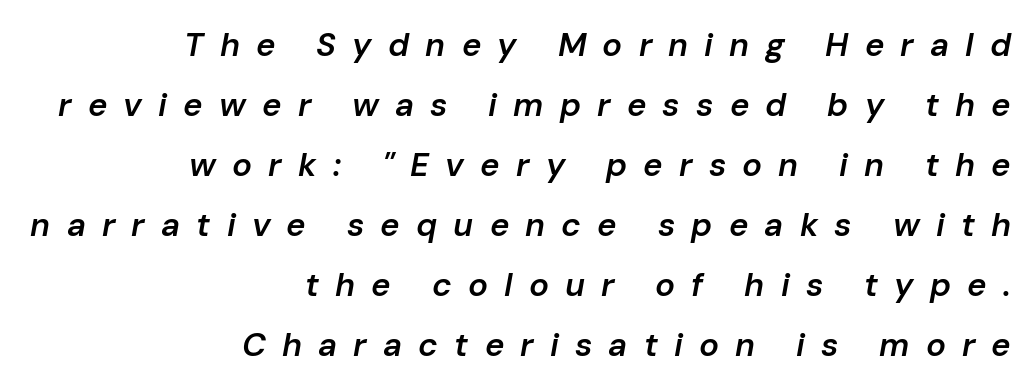
A bare baseline throughout the passage. If you drew a ruler down the right edge, every line would touch it. Each word looks stretched out because of the extra space between its letters. The characters look somewhat weighty, a semibold short of true bold. The passage shown is typed in a proportional face where columns would drift.
